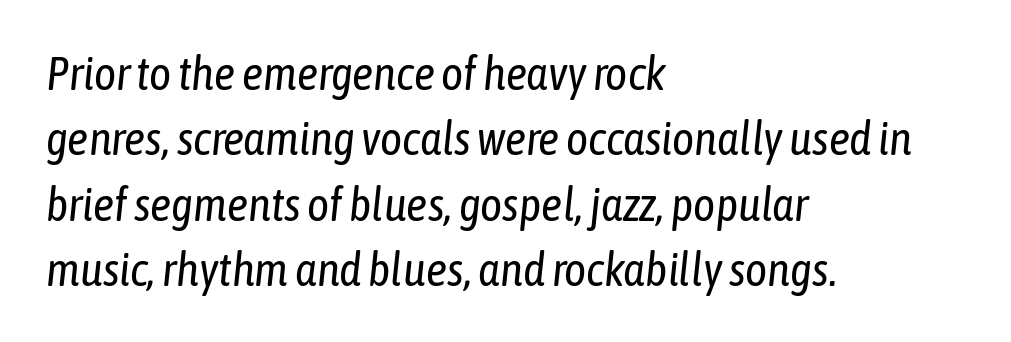
{"italic": "yes", "lean": "right", "slant_degrees": 6, "bold": "no", "weight": "regular", "width": "condensed", "stroke_contrast": "low", "x_height": "medium", "monospaced": "no", "underline": "no", "align": "left", "line_spacing": "normal", "line_spacing_ratio": 1.39, "letter_spacing": "normal", "letter_spacing_em": 0.0, "glyph_px": 47}
